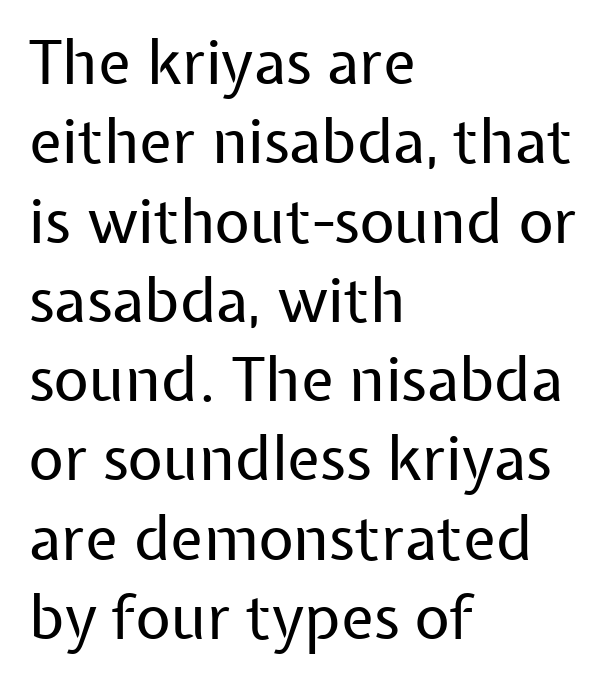
Underlining? Definitely not there. Spacing verdict: proportional, widths tailored to each character. Typographically, this falls in the sans-serif category. No italicization has been applied; the sample stays upright. Line starts are locked; line ends wander.
